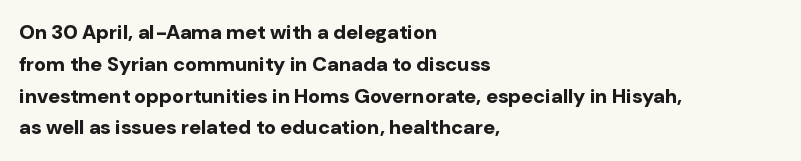
Q: Is the text bold? A: Yes.
Q: Is the text italic (slanted)? A: No, it is upright.
Q: Is the text underlined? A: No.
Q: How is the paragraph aligned? A: Left-aligned.
Q: Is the spacing between letters normal or unusually wide? A: Normal.
Q: Is the spacing between lines tight, normal or loose? A: Normal.
